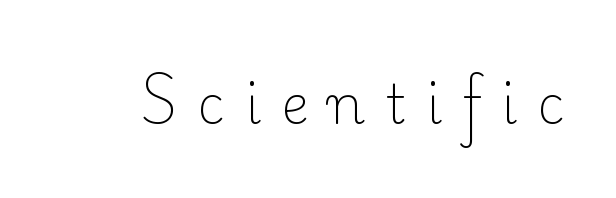
{"serif": "yes", "italic": "no", "bold": "no", "weight": "light", "width": "normal", "stroke_contrast": "low", "x_height": "small", "monospaced": "no", "underline": "no", "letter_spacing": "wide", "letter_spacing_em": 0.38, "glyph_px": 53}
